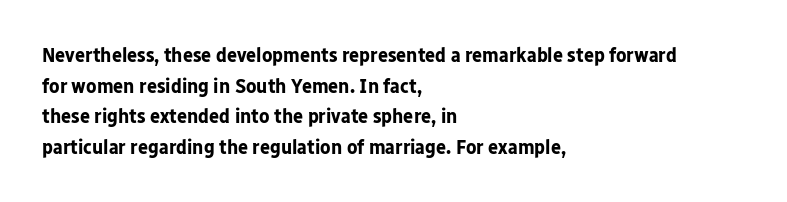
{"italic": "no", "bold": "yes", "underline": "no", "align": "left", "line_spacing": "normal", "line_spacing_ratio": 1.46, "letter_spacing": "normal", "letter_spacing_em": 0.0, "glyph_px": 21}
